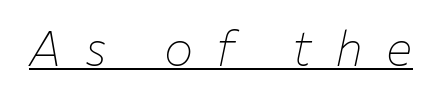
Q: Is the text bold? A: No.
Q: Is the text italic (slanted)? A: Yes, it leans right by about 12 degrees.
Q: Is the text underlined? A: Yes.
Q: Is the spacing between letters normal or unusually wide? A: Unusually wide.
Q: Width (condensed, normal, or wide)? A: Normal.
Q: Stroke contrast? A: Low.
Q: x-height? A: Medium.
Q: Monospaced? A: No.
